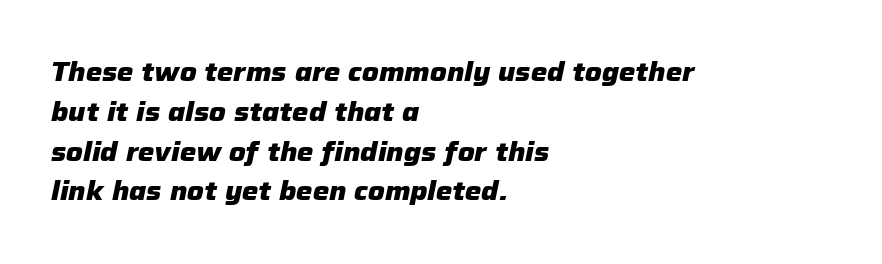
The image shows 26 px bold type, italic (leaning right); set left-aligned, normal line spacing (1.53x), normal letter spacing, not underlined.
